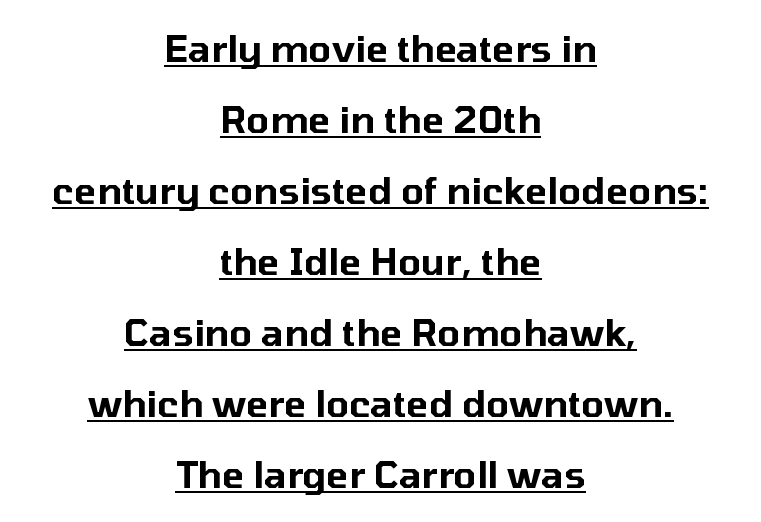
The typesetter chose a symmetrical, centered arrangement here. How are the letters spaced? Ordinarily, with no added tracking. Quick note: interline space is abundant. Looks like regular typesetting: each glyph gets only the width it needs.
